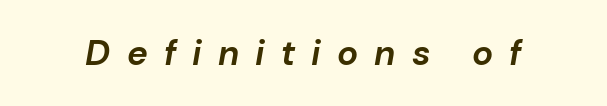
{"italic": "yes", "lean": "right", "slant_degrees": 10, "bold": "yes", "weight": "bold", "width": "normal", "stroke_contrast": "low", "x_height": "medium", "monospaced": "no", "underline": "no", "letter_spacing": "wide", "letter_spacing_em": 0.46, "glyph_px": 35}
